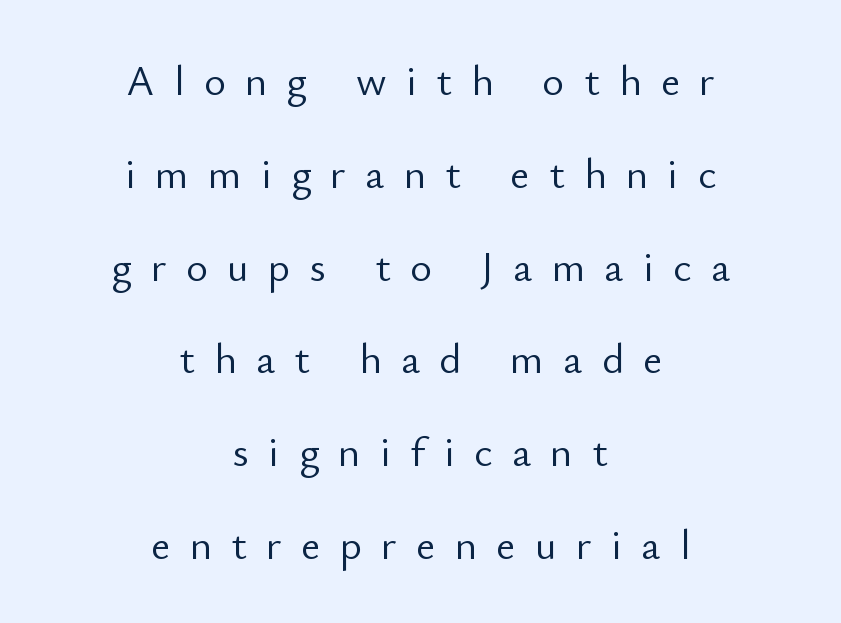
Q: Is the text bold? A: No.
Q: Is the text italic (slanted)? A: No, it is upright.
Q: Is the typeface a serif or a sans-serif typeface? A: Sans-serif.
Q: Is the text underlined? A: No.
Q: How is the paragraph aligned? A: Centered.
Q: Is the spacing between letters normal or unusually wide? A: Unusually wide.
Q: Is the spacing between lines tight, normal or loose? A: Loose.
Q: Width (condensed, normal, or wide)? A: Normal.
Q: Stroke contrast? A: Low.
Q: x-height? A: Small.
Q: Monospaced? A: No.
